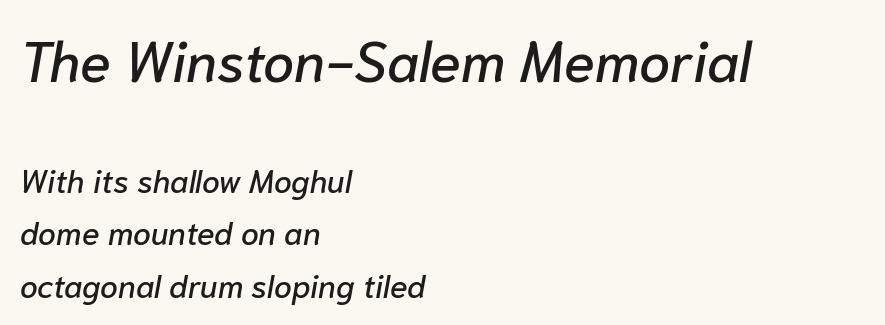
{"italic": "yes", "lean": "right", "slant_degrees": 10, "width": "normal", "stroke_contrast": "low", "x_height": "medium", "monospaced": "no", "underline": "no", "align": "left", "line_spacing": "normal", "line_spacing_ratio": 1.64, "letter_spacing": "normal", "letter_spacing_em": 0.0, "larger_block": "first", "size_ratio": 1.75, "glyph_px": 56}
